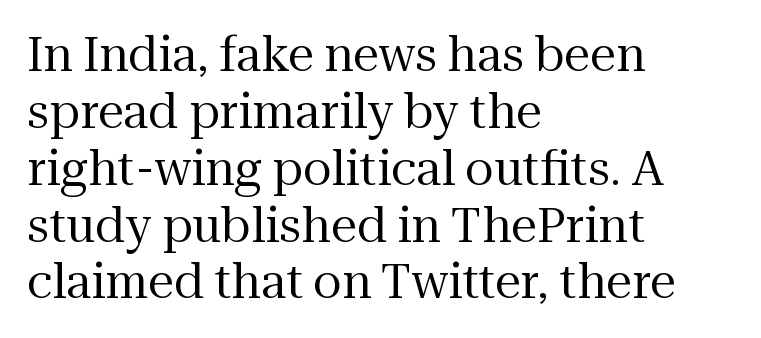
I'd call this a serif setting — the letters wear small feet. A light-to-regular cut is what we see here. The type is set solid horizontally, with unmodified tracking. Glance below the letters and you will spot only blank space. A typesetter would call this proportional, since set widths differ per character.
